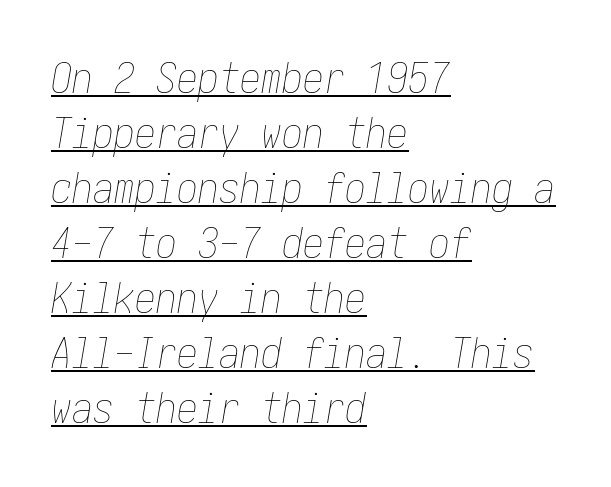
The image shows 42 px thin, condensed type, italic (leaning right); set left-aligned, normal line spacing (1.31x), normal letter spacing, underlined; low stroke contrast and a medium x-height.
